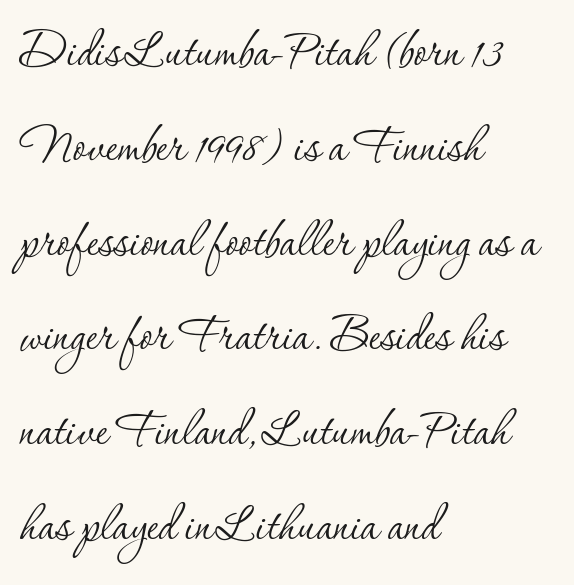
The image shows 60 px thin serif type; set left-aligned, normal line spacing (1.58x), normal letter spacing, not underlined; low stroke contrast and a small x-height.
